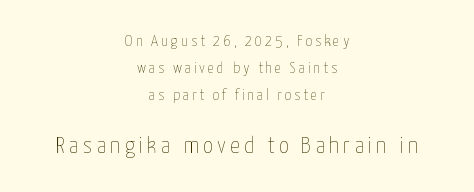
Q: Is the text bold? A: No.
Q: Is the text italic (slanted)? A: No, it is upright.
Q: Is the text underlined? A: No.
Q: How is the paragraph aligned? A: Centered.
Q: Is the spacing between lines tight, normal or loose? A: Normal.
Q: Which block of text is set in a larger size, the first (top) or the second (bottom)? A: The second (bottom) one.
